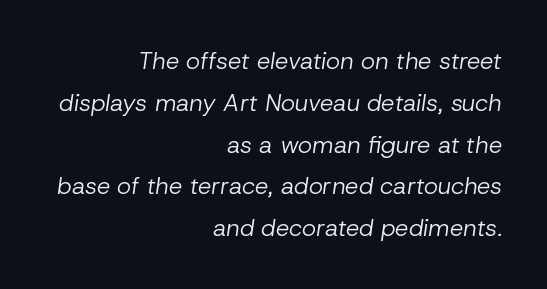
The image shows 24 px text type, italic (leaning right); set right-aligned, line spacing 1.74x, normal letter spacing, not underlined.
